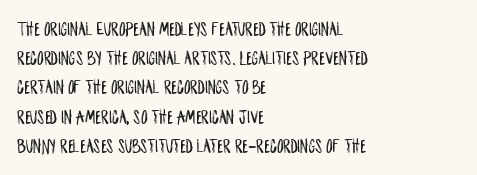
A bare baseline throughout the passage. Tracking value appears to be zero — textbook default spacing. The lettering holds an erect, upright posture throughout. The lines in this sample share a left origin and differ only in where they stop.
